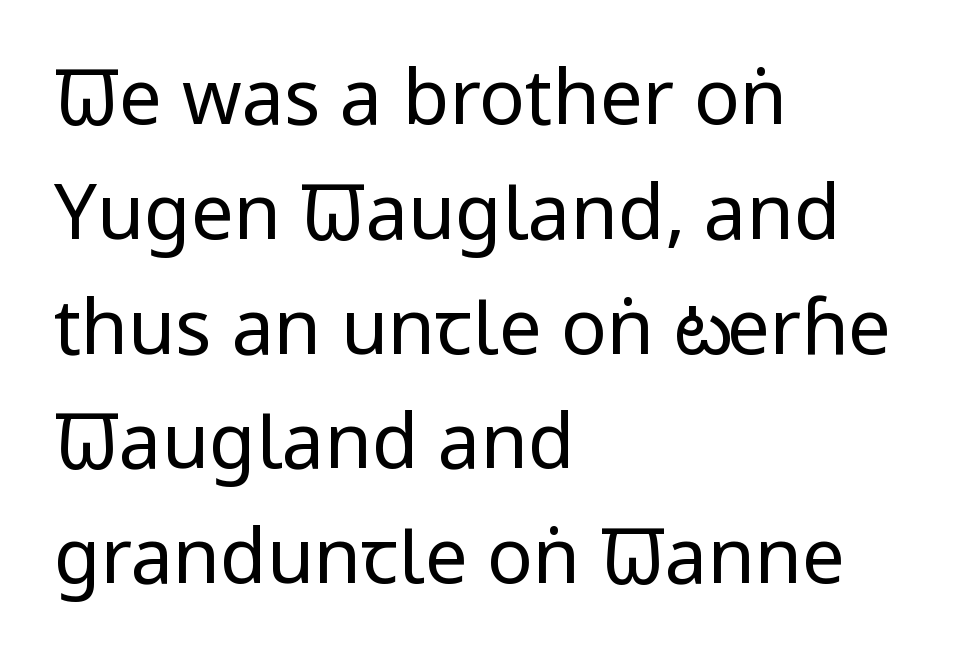
{"serif": "no", "italic": "no", "bold": "no", "weight": "regular", "width": "condensed", "stroke_contrast": "low", "x_height": "large", "monospaced": "no", "underline": "no", "align": "left", "line_spacing": "normal", "line_spacing_ratio": 1.51, "letter_spacing": "normal", "letter_spacing_em": 0.0, "glyph_px": 76}
